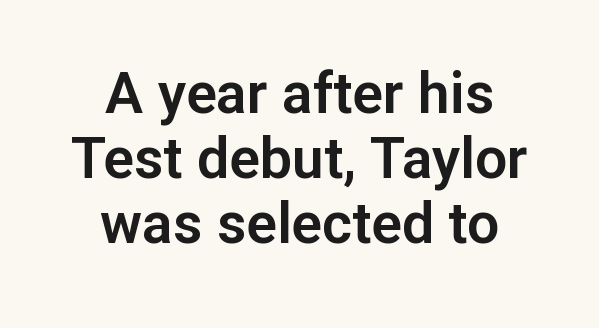
The image shows 57 px sans-serif type, upright; set centered, tight line spacing (1.14x), normal letter spacing, not underlined; low stroke contrast and a medium x-height.
